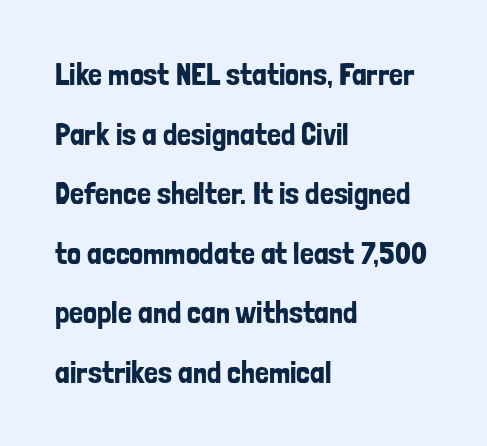
{"serif": "no", "italic": "no", "width": "condensed", "stroke_contrast": "low", "x_height": "medium", "monospaced": "no", "underline": "no", "align": "left", "line_spacing": "loose", "line_spacing_ratio": 1.92, "letter_spacing": "normal", "letter_spacing_em": 0.0, "glyph_px": 31}
